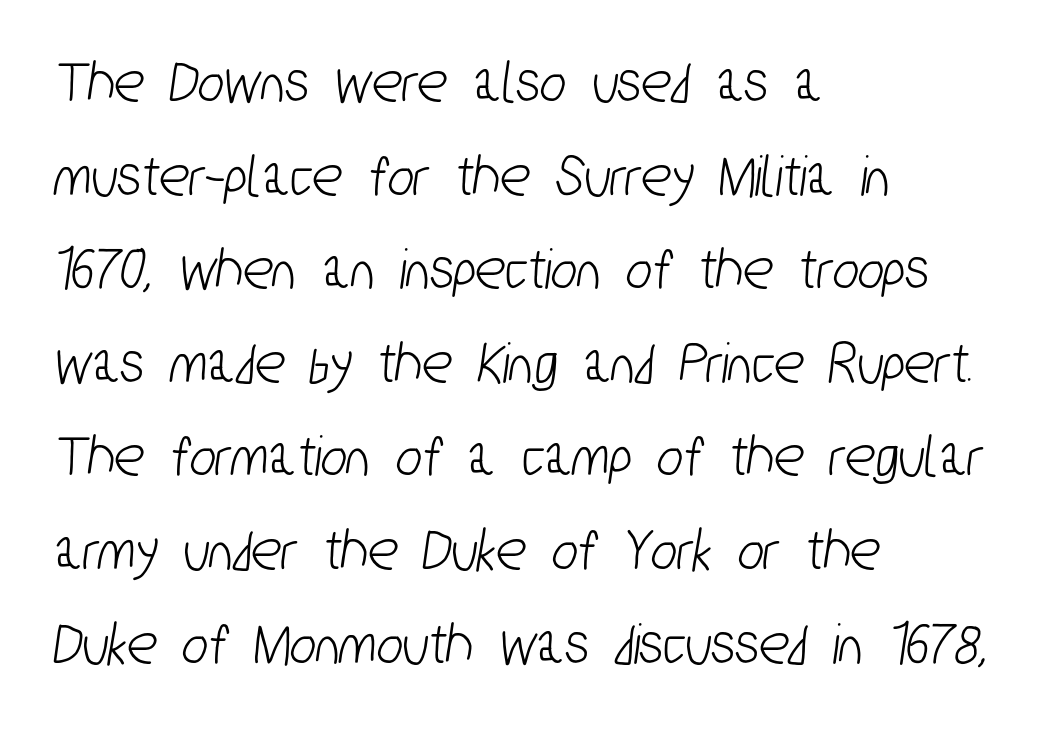
The image shows 62 px condensed sans-serif type; set left-aligned, normal line spacing (1.51x), normal letter spacing, not underlined; low stroke contrast and a medium x-height.
